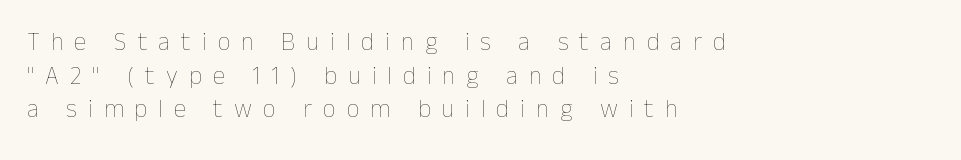
{"italic": "no", "bold": "no", "underline": "no", "align": "left", "line_spacing": "normal", "line_spacing_ratio": 1.35, "letter_spacing": "wide", "letter_spacing_em": 0.44, "glyph_px": 25}
